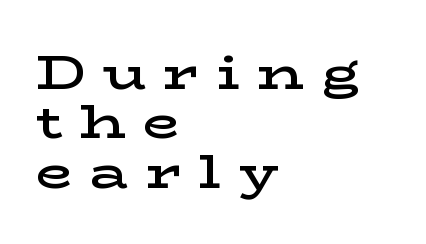
Every letter is mildly thick-stroked: semibold rather than bold. Letter spacing: wide. The typography opts for an upright posture over an oblique one. The specimen omits any rule beneath the text block's lines. In CSS terms this would be text-align: left. Students, observe: this is what under-led, compact text looks like.
